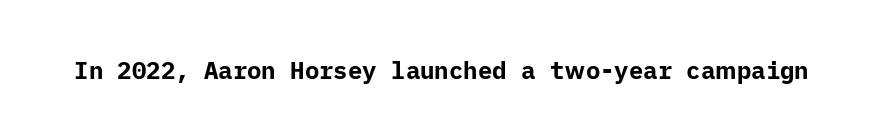
Q: Is the text bold? A: Yes.
Q: Is the text italic (slanted)? A: No, it is upright.
Q: Is the text underlined? A: No.
Q: Is the spacing between letters normal or unusually wide? A: Normal.
